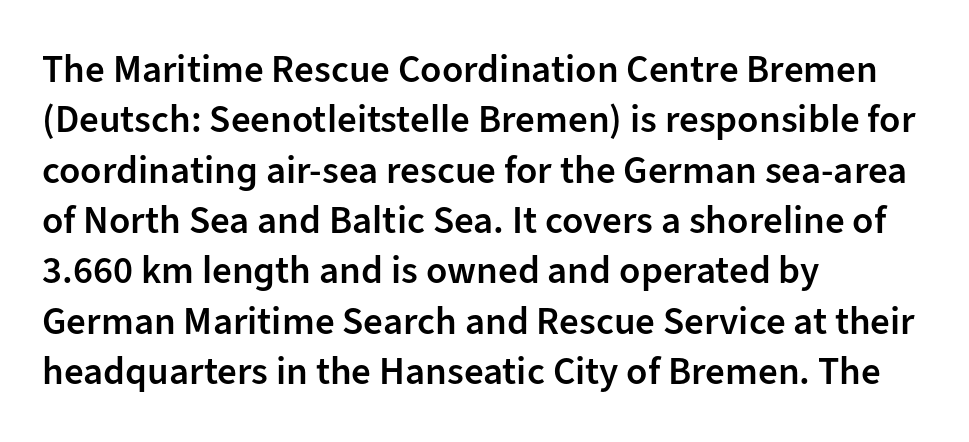
The image shows 39 px semibold sans-serif type, upright; set left-aligned, normal line spacing (1.29x), normal letter spacing, not underlined; low stroke contrast and a medium x-height.
